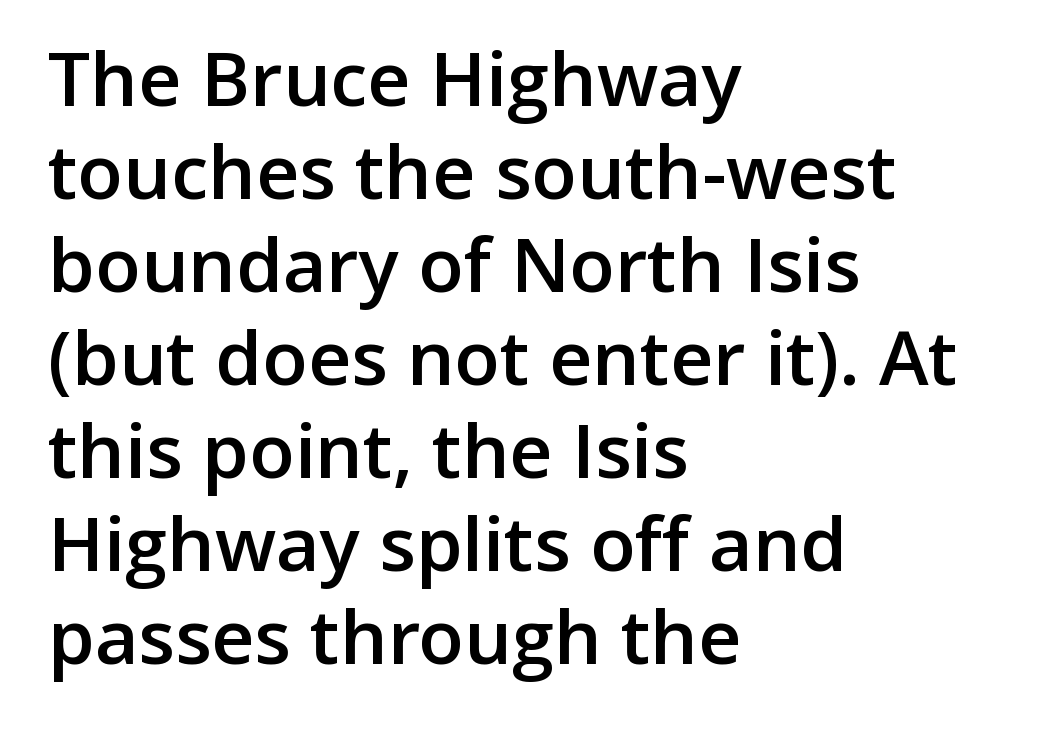
Q: Is the text bold? A: Semi-bold.
Q: Is the text italic (slanted)? A: No, it is upright.
Q: Is the typeface a serif or a sans-serif typeface? A: Sans-serif.
Q: Is the text underlined? A: No.
Q: How is the paragraph aligned? A: Left-aligned.
Q: Is the spacing between letters normal or unusually wide? A: Normal.
Q: Width (condensed, normal, or wide)? A: Normal.
Q: Stroke contrast? A: Low.
Q: x-height? A: Medium.
Q: Monospaced? A: No.
